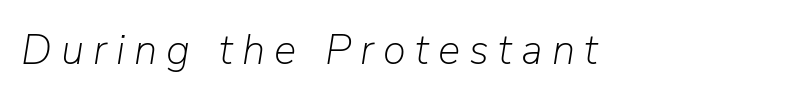
{"italic": "yes", "lean": "right", "slant_degrees": 9, "bold": "no", "weight": "light", "width": "normal", "stroke_contrast": "low", "x_height": "medium", "monospaced": "no", "underline": "no", "letter_spacing": "wide", "letter_spacing_em": 0.22, "glyph_px": 42}
